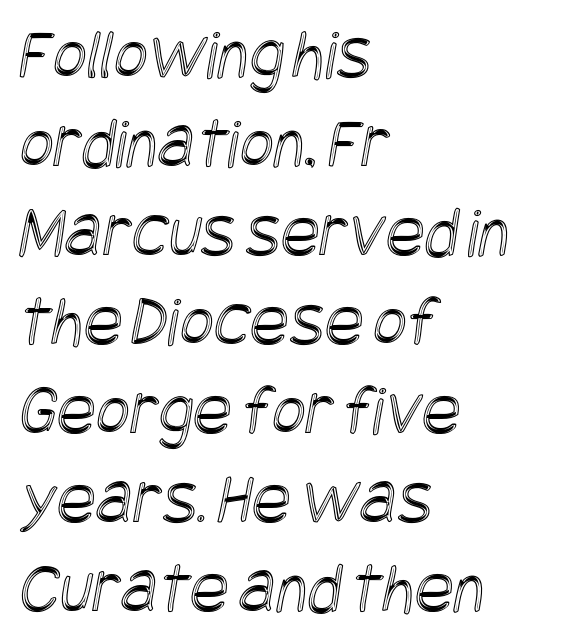
The letters sit at their default tracking, neither squeezed nor spread. The ragged edge is on the right, which tells us the setting is flush left. Has an underline been added? It has not.
